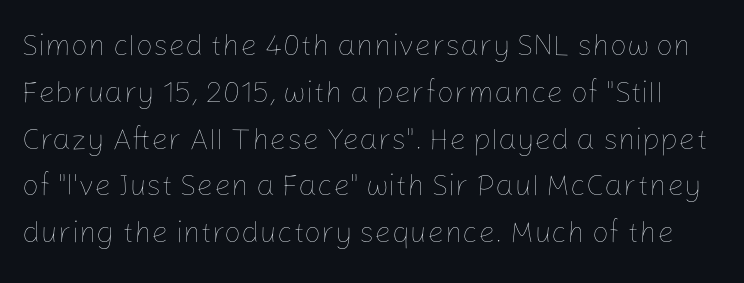
The image shows 30 px thin type, upright; set normal line spacing (1.56x), normal letter spacing, not underlined; low stroke contrast and a medium x-height.
